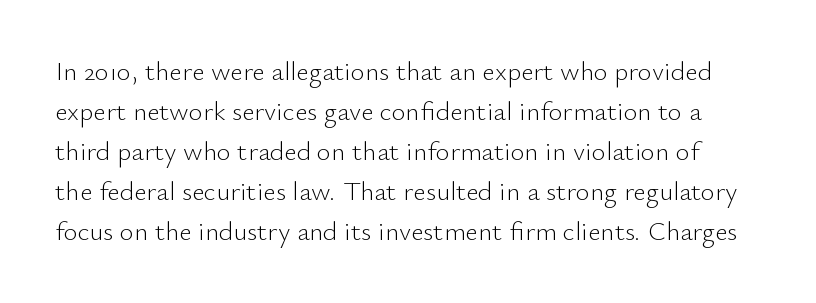
Q: Is the text bold? A: No.
Q: Is the text italic (slanted)? A: No, it is upright.
Q: Is the text underlined? A: No.
Q: Is the spacing between letters normal or unusually wide? A: Normal.
Q: Is the spacing between lines tight, normal or loose? A: Normal.
